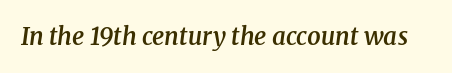
The image shows 24 px text type, italic (leaning right); set normal letter spacing, not underlined.
